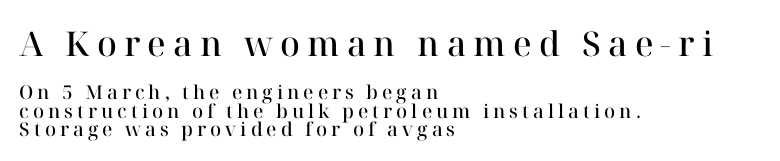
Descender tails drop into unmarked territory. Typesetter's note — upper block bumped up in size, lower block left smaller. Teacher's note: observe the even left margin — that is flush-left alignment. Vertical spacing — tight. Short note: letters widely spaced. Think of a printed novel: that variable character pitch is what you see here.
